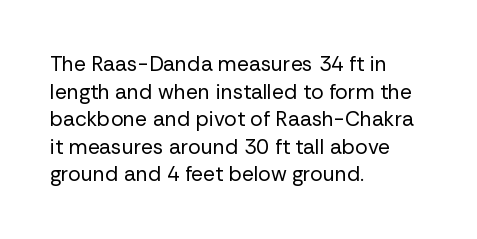
Q: Is the text bold? A: No.
Q: Is the text italic (slanted)? A: No, it is upright.
Q: Is the text underlined? A: No.
Q: How is the paragraph aligned? A: Left-aligned.
Q: Is the spacing between letters normal or unusually wide? A: Normal.
Q: Is the spacing between lines tight, normal or loose? A: Normal.
